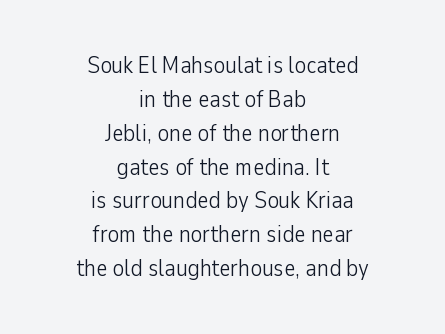
{"italic": "no", "bold": "no", "underline": "no", "align": "center", "line_spacing": "normal", "line_spacing_ratio": 1.41, "letter_spacing": "normal", "letter_spacing_em": 0.0, "glyph_px": 24}
